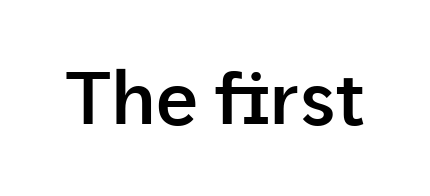
Q: Is the text bold? A: Semi-bold.
Q: Is the text italic (slanted)? A: No, it is upright.
Q: Is the typeface a serif or a sans-serif typeface? A: Sans-serif.
Q: Is the text underlined? A: No.
Q: Is the spacing between letters normal or unusually wide? A: Normal.
Q: Width (condensed, normal, or wide)? A: Normal.
Q: Stroke contrast? A: Low.
Q: x-height? A: Medium.
Q: Monospaced? A: No.
